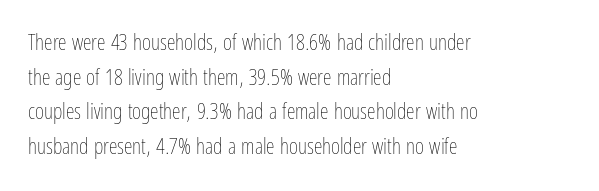
{"italic": "no", "bold": "no", "underline": "no", "align": "left", "line_spacing": "normal", "line_spacing_ratio": 1.57, "letter_spacing": "normal", "letter_spacing_em": 0.0, "glyph_px": 22}
